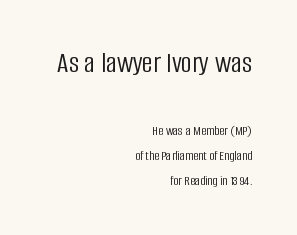
Is this a fixed-width face? No — the glyphs have proportional, varying widths. Spacing between characters is what you'd get straight out of the box. No heavy texture on the line: the type isn't bold. The designer gave the opening block more size than the closing block. A sans-serif font was chosen for this passage.
